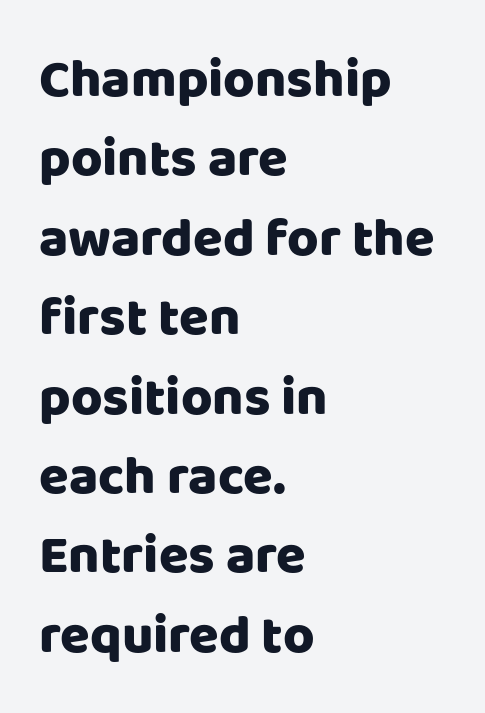
Pretty heavy lettering here — definitely bold. These lines stack with their left ends in a neat column. The face used here is proportionally spaced, like ordinary book or web type. Posture: straight, roman, zero tilt. Lines of text with bare space underneath. Default kerning and tracking; the words read as compact shapes.
